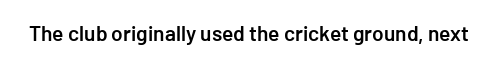
The image shows 21 px text type, upright; set normal letter spacing, not underlined.
